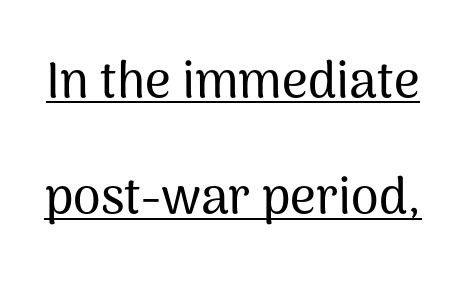
Nope, not italic — everything's standing straight. Is this a sans? Yes — the strokes have no serifs. Note the varied advance widths — an 'i' is clearly narrower than an 'm'. The type is set solid horizontally, with unmodified tracking. Widely set lines give the paragraph a tall, airy silhouette. Notice how a bar underscores the lettering throughout.
